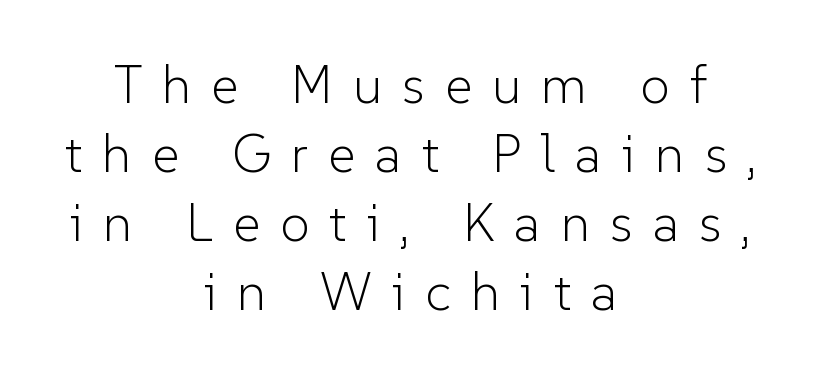
Here the glyphs are tracked loosely, breaking word shapes into spaced letters. This sample has the flowing, uneven cadence of proportional lettering. This sample is center-justified, so both line endings float freely. Evenly set lines give the paragraph a standard silhouette. No feet cap the strokes, marking this as sans-serif type. Every character sits straight up, as roman type does.
